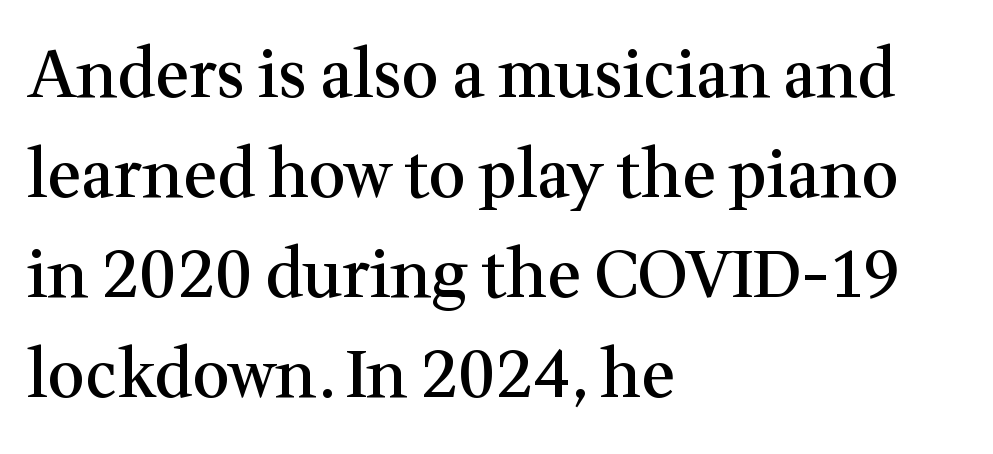
The image shows 65 px semibold serif type, upright; set left-aligned, normal line spacing (1.54x), normal letter spacing, not underlined; medium stroke contrast and a medium x-height.
